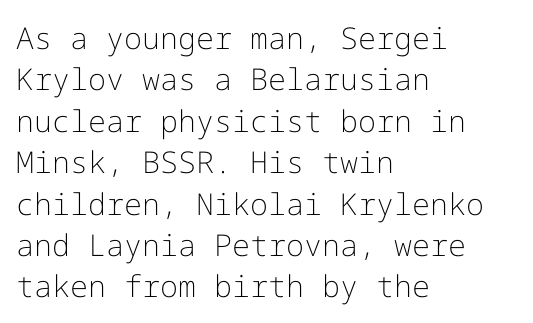
{"serif": "no", "italic": "no", "bold": "no", "weight": "light", "width": "normal", "stroke_contrast": "low", "x_height": "medium", "underline": "no", "align": "left", "line_spacing": "normal", "line_spacing_ratio": 1.38, "letter_spacing": "normal", "letter_spacing_em": 0.0, "glyph_px": 30}
